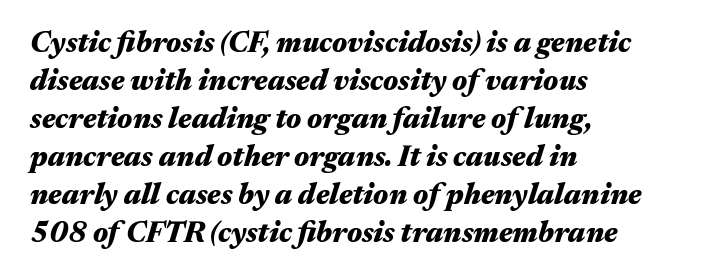
The image shows 29 px heavy, wide type, italic (leaning right); set left-aligned, normal line spacing (1.31x), normal letter spacing, not underlined; medium stroke contrast and a medium x-height.
